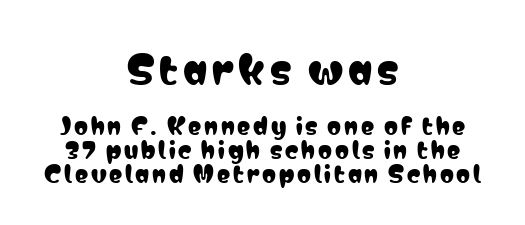
Large over small — that's the arrangement of the two blocks here. Type style note: lacks serifs. Spacing verdict: proportional, widths tailored to each character. The type sits square on the baseline with zero lean.
